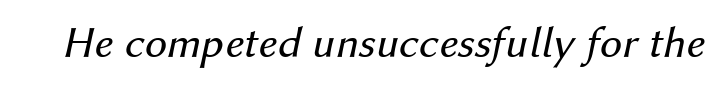
Q: Is the text bold? A: No.
Q: Is the text italic (slanted)? A: Yes, it leans right by about 12 degrees.
Q: Is the text underlined? A: No.
Q: Is the spacing between letters normal or unusually wide? A: Normal.
Q: Width (condensed, normal, or wide)? A: Normal.
Q: Stroke contrast? A: Medium.
Q: x-height? A: Medium.
Q: Monospaced? A: No.
